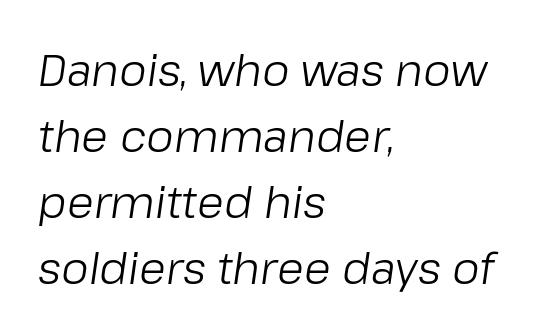
Q: Is the text bold? A: No.
Q: Is the text italic (slanted)? A: Yes, it leans right by about 8 degrees.
Q: Is the text underlined? A: No.
Q: How is the paragraph aligned? A: Left-aligned.
Q: Is the spacing between letters normal or unusually wide? A: Normal.
Q: Is the spacing between lines tight, normal or loose? A: Normal.
Q: Width (condensed, normal, or wide)? A: Normal.
Q: Stroke contrast? A: Low.
Q: x-height? A: Medium.
Q: Monospaced? A: No.
